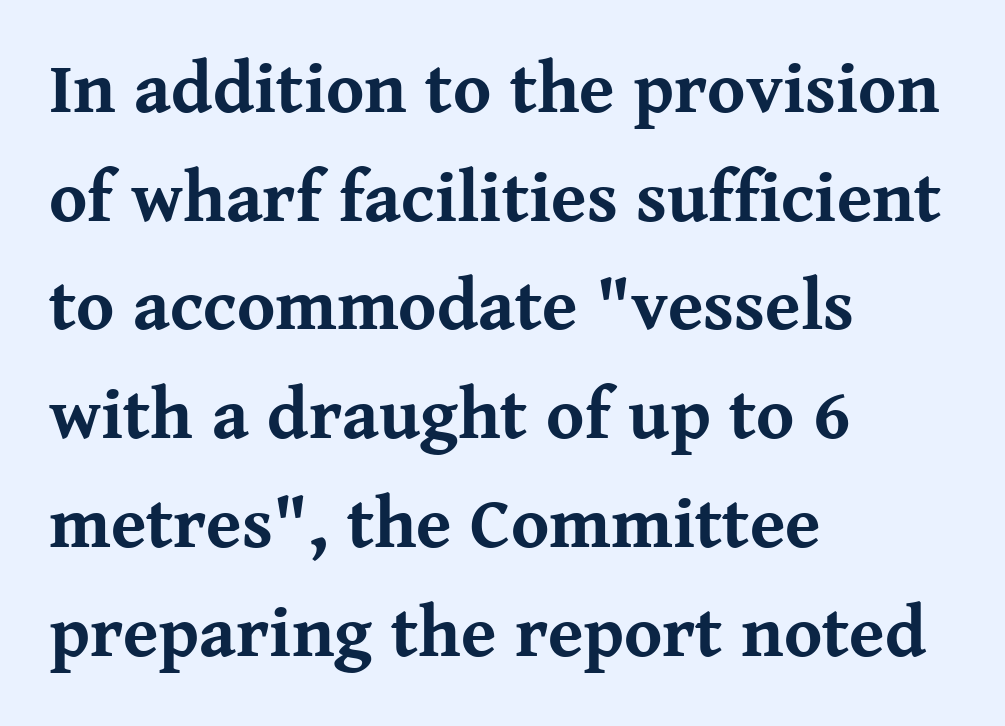
Q: Is the text bold? A: Yes.
Q: Is the text italic (slanted)? A: No, it is upright.
Q: Is the typeface a serif or a sans-serif typeface? A: Serif.
Q: Is the text underlined? A: No.
Q: How is the paragraph aligned? A: Left-aligned.
Q: Is the spacing between letters normal or unusually wide? A: Normal.
Q: Is the spacing between lines tight, normal or loose? A: Normal.
Q: Width (condensed, normal, or wide)? A: Normal.
Q: Stroke contrast? A: Medium.
Q: x-height? A: Medium.
Q: Monospaced? A: No.
